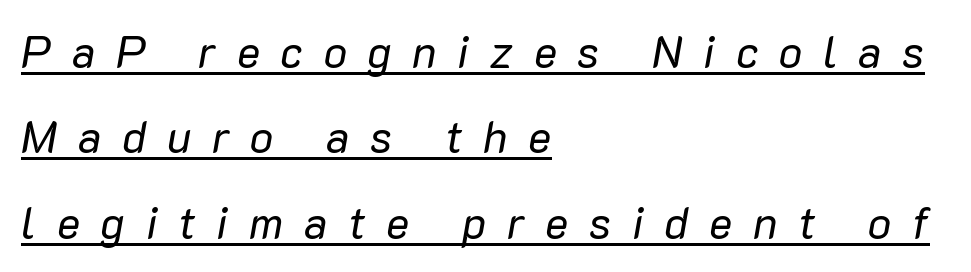
Q: Is the text bold? A: No.
Q: Is the text italic (slanted)? A: Yes, it leans right by about 10 degrees.
Q: Is the text underlined? A: Yes.
Q: How is the paragraph aligned? A: Left-aligned.
Q: Is the spacing between letters normal or unusually wide? A: Unusually wide.
Q: Is the spacing between lines tight, normal or loose? A: Loose.
Q: Width (condensed, normal, or wide)? A: Normal.
Q: Stroke contrast? A: Low.
Q: x-height? A: Medium.
Q: Monospaced? A: No.
